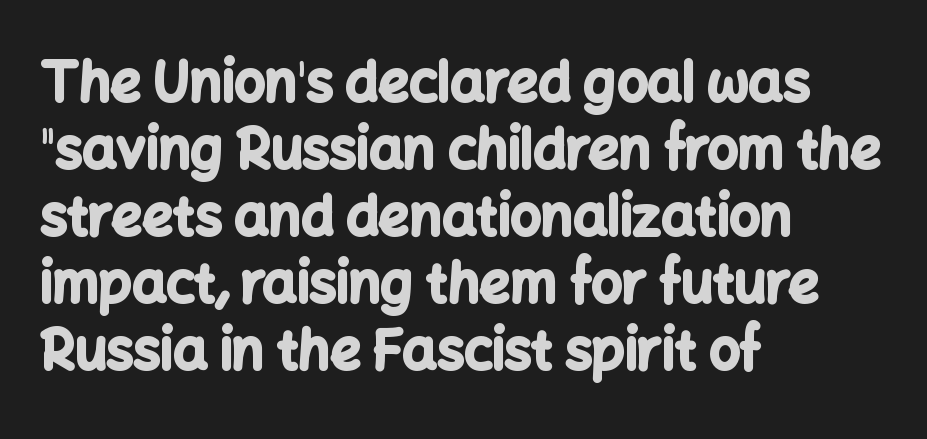
{"serif": "no", "italic": "no", "bold": "yes", "weight": "bold", "width": "normal", "stroke_contrast": "low", "x_height": "medium", "monospaced": "no", "underline": "no", "align": "left", "line_spacing_ratio": 1.24, "letter_spacing": "normal", "letter_spacing_em": 0.0, "glyph_px": 54}
